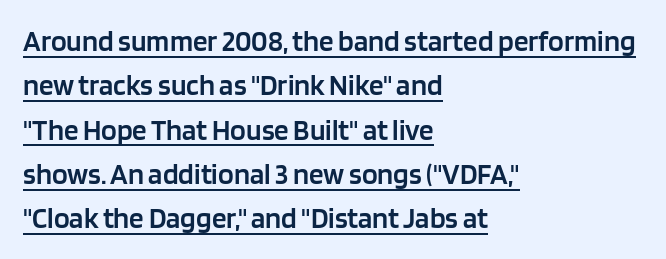
Q: Is the text bold? A: Semi-bold.
Q: Is the text italic (slanted)? A: No, it is upright.
Q: Is the typeface a serif or a sans-serif typeface? A: Sans-serif.
Q: Is the text underlined? A: Yes.
Q: How is the paragraph aligned? A: Left-aligned.
Q: Is the spacing between letters normal or unusually wide? A: Normal.
Q: Is the spacing between lines tight, normal or loose? A: Normal.
Q: Width (condensed, normal, or wide)? A: Normal.
Q: Stroke contrast? A: Low.
Q: x-height? A: Large.
Q: Monospaced? A: No.
